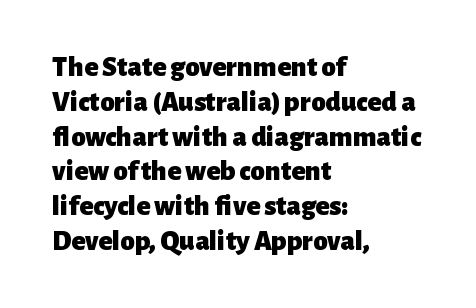
A clean baseline with only descenders dipping below it. Letter spacing: default. Is this a sans? Yes — the strokes have no serifs. Typesetter's note: full bold, strokes at maximum text heaviness. The lettering holds an erect, upright posture throughout. Looks like regular typesetting: each glyph gets only the width it needs.
